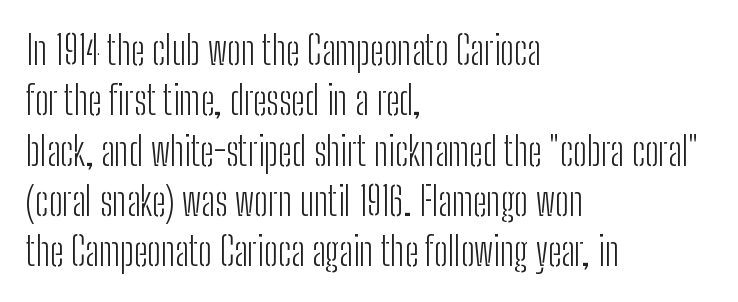
A normal amount of white space separates one row of letters from the next. Nothing unusual about the tracking: characters are spaced as the font intends. No word sits above an underline. The strokes carry an ordinary text weight at most. A student would call this left alignment; a typographer would say flush left, rag right. The rendering uses natural spacing where letterforms have individual widths.
